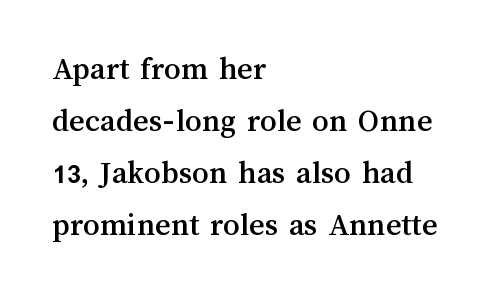
The image shows 33 px text type, upright; set left-aligned, normal line spacing (1.58x), normal letter spacing, not underlined; medium stroke contrast and a medium x-height.
